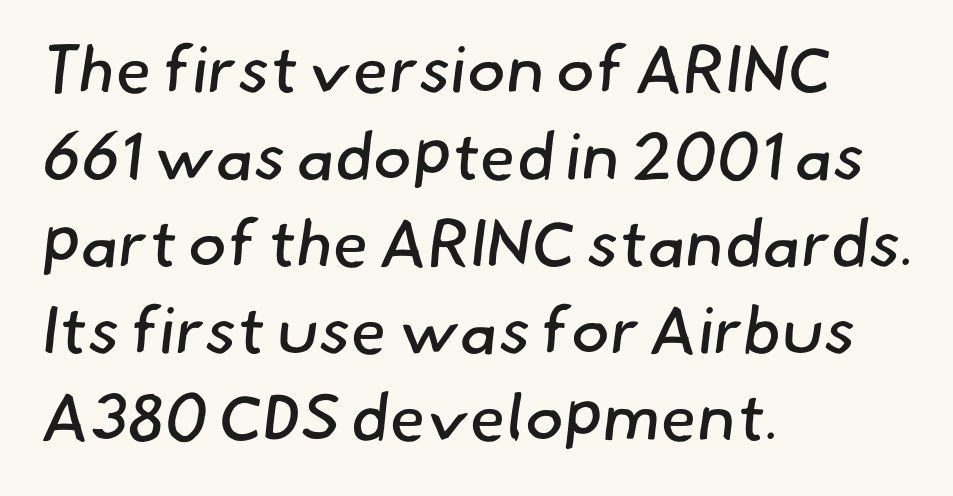
The image shows 66 px regular-weight sans-serif type; set left-aligned, normal line spacing (1.32x), normal letter spacing, not underlined; low stroke contrast and a small x-height.
